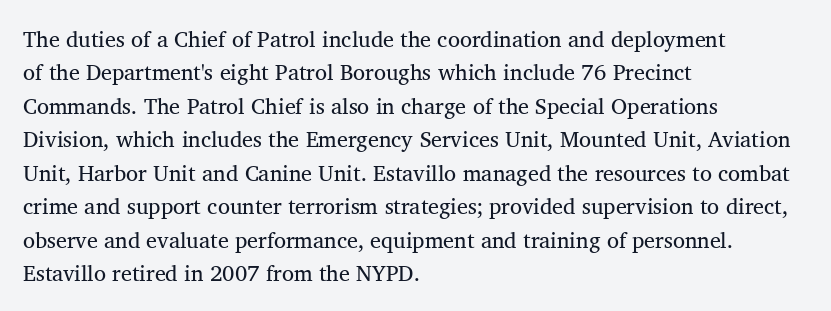
{"italic": "no", "bold": "no", "underline": "no", "align": "left", "line_spacing": "normal", "line_spacing_ratio": 1.52, "letter_spacing": "normal", "letter_spacing_em": 0.0, "glyph_px": 22}
